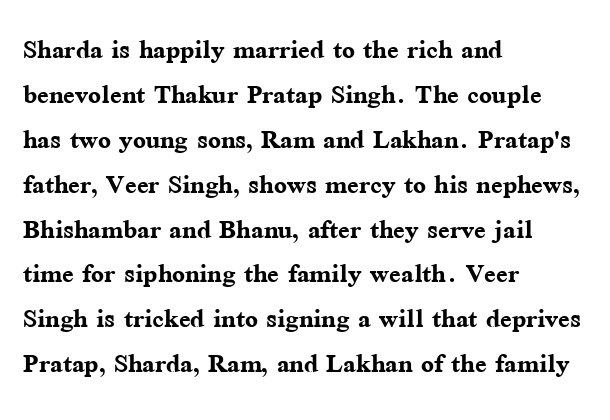
Q: Is the text bold? A: Yes.
Q: Is the text italic (slanted)? A: No, it is upright.
Q: Is the typeface a serif or a sans-serif typeface? A: Serif.
Q: Is the text underlined? A: No.
Q: How is the paragraph aligned? A: Left-aligned.
Q: Is the spacing between letters normal or unusually wide? A: Normal.
Q: Is the spacing between lines tight, normal or loose? A: Normal.
Q: Width (condensed, normal, or wide)? A: Normal.
Q: Stroke contrast? A: Medium.
Q: x-height? A: Medium.
Q: Monospaced? A: No.
